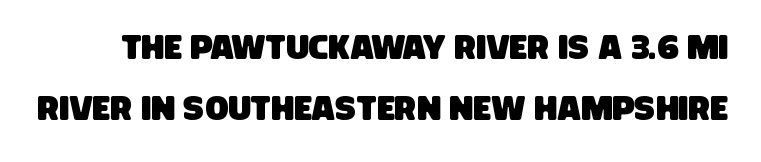
The designer went with a sans here, leaving each stem footless. Spacing verdict: proportional, widths tailored to each character. Only glyphs here, with clear space below each row. Tracking here is standard; glyphs follow each other at the usual distance.
